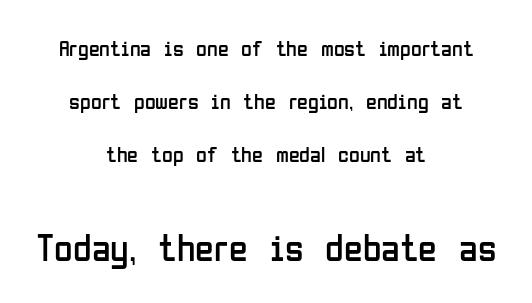
Q: Is the text bold? A: No.
Q: Is the text italic (slanted)? A: No, it is upright.
Q: Is the typeface a serif or a sans-serif typeface? A: Sans-serif.
Q: Is the text underlined? A: No.
Q: How is the paragraph aligned? A: Centered.
Q: Is the spacing between letters normal or unusually wide? A: Normal.
Q: Is the spacing between lines tight, normal or loose? A: Loose.
Q: Which block of text is set in a larger size, the first (top) or the second (bottom)? A: The second (bottom) one.
Q: Width (condensed, normal, or wide)? A: Condensed.
Q: Stroke contrast? A: Low.
Q: x-height? A: Medium.
Q: Monospaced? A: No.
